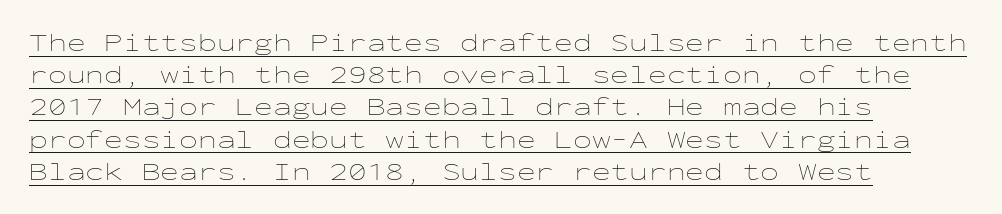
Q: Is the text bold? A: No.
Q: Is the text italic (slanted)? A: No, it is upright.
Q: Is the text underlined? A: Yes.
Q: How is the paragraph aligned? A: Left-aligned.
Q: Is the spacing between letters normal or unusually wide? A: Normal.
Q: Is the spacing between lines tight, normal or loose? A: Normal.
